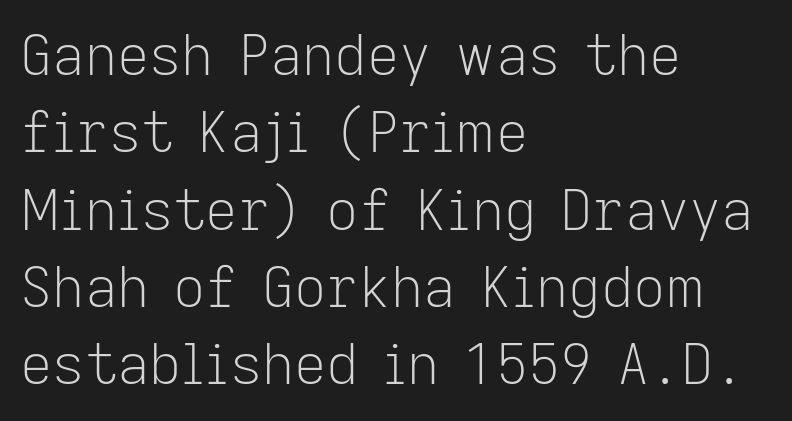
{"serif": "no", "italic": "no", "bold": "no", "weight": "light", "width": "normal", "stroke_contrast": "low", "x_height": "medium", "monospaced": "no", "underline": "no", "align": "left", "line_spacing": "normal", "line_spacing_ratio": 1.38, "letter_spacing": "normal", "letter_spacing_em": 0.0, "glyph_px": 56}
